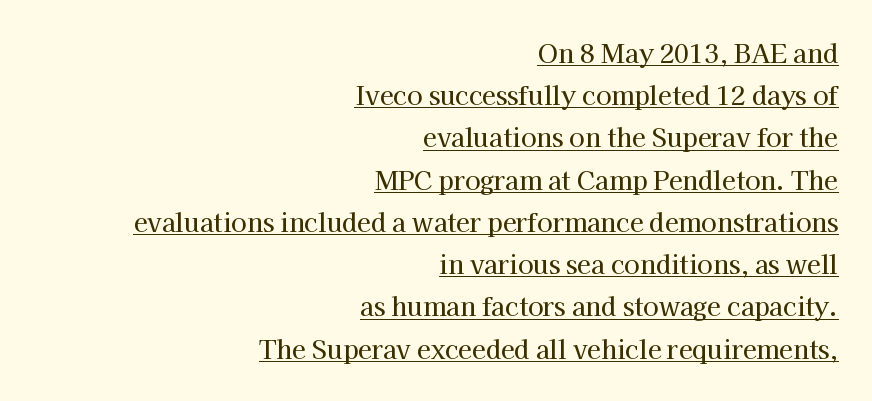
The image shows 25 px text type, upright; set right-aligned, normal line spacing (1.69x), normal letter spacing, underlined.
